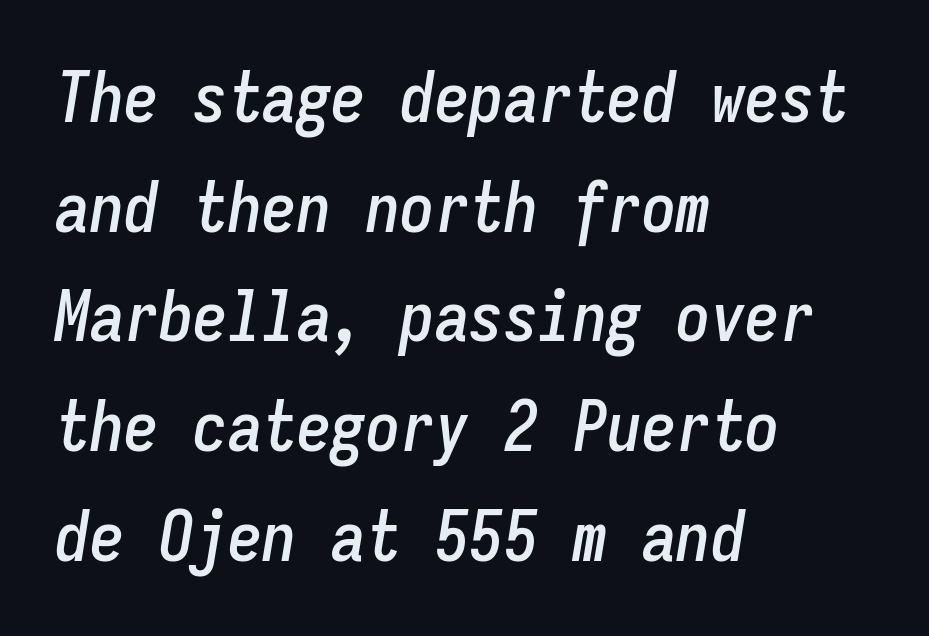
Here the designer chose a console-style face with uniform glyph widths. All the whitespace from short lines collects on the right. Letters rest on an invisible, unmarked baseline. The vertical gap from one line to the next is medium. In terms of posture, this sample is oblique.
